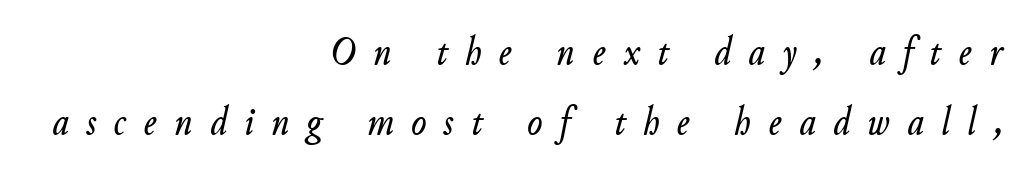
Q: Is the text italic (slanted)? A: Yes, it leans right by about 11 degrees.
Q: Is the text underlined? A: No.
Q: How is the paragraph aligned? A: Right-aligned.
Q: Is the spacing between letters normal or unusually wide? A: Unusually wide.
Q: Width (condensed, normal, or wide)? A: Normal.
Q: Stroke contrast? A: Low.
Q: x-height? A: Small.
Q: Monospaced? A: No.
